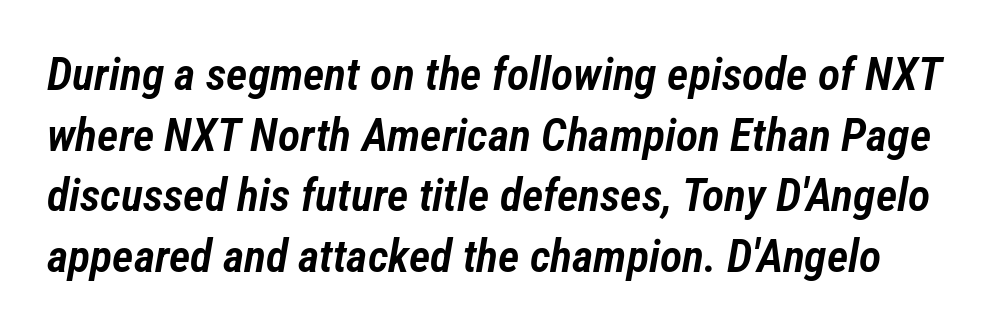
{"italic": "yes", "lean": "right", "slant_degrees": 12, "bold": "semi", "weight": "semibold", "width": "condensed", "stroke_contrast": "low", "x_height": "medium", "monospaced": "no", "underline": "no", "line_spacing": "normal", "line_spacing_ratio": 1.32, "letter_spacing": "normal", "letter_spacing_em": 0.0, "glyph_px": 46}
